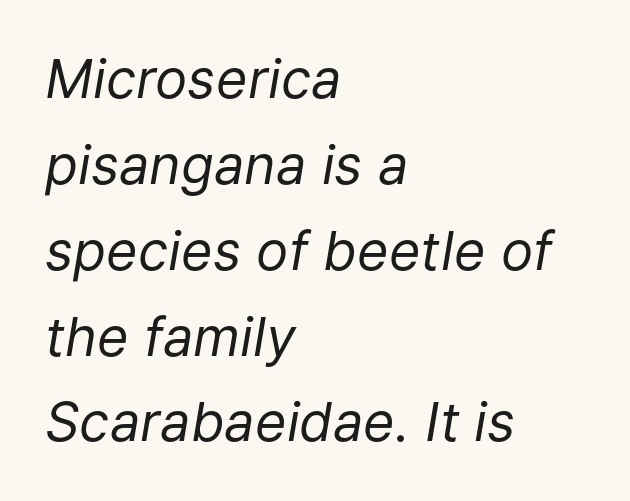
{"italic": "yes", "lean": "right", "slant_degrees": 9, "bold": "no", "weight": "regular", "width": "normal", "stroke_contrast": "low", "x_height": "medium", "monospaced": "no", "underline": "no", "align": "left", "line_spacing": "normal", "line_spacing_ratio": 1.59, "letter_spacing": "normal", "letter_spacing_em": 0.0, "glyph_px": 54}
